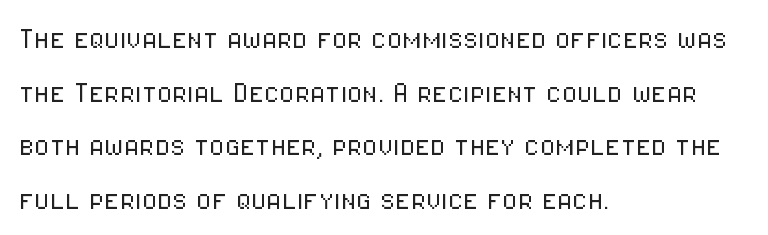
{"serif": "no", "italic": "no", "bold": "no", "weight": "light", "width": "condensed", "stroke_contrast": "low", "x_height": "medium", "monospaced": "no", "underline": "no", "align": "left", "line_spacing": "normal", "line_spacing_ratio": 1.53, "letter_spacing": "normal", "letter_spacing_em": 0.0, "glyph_px": 35}
